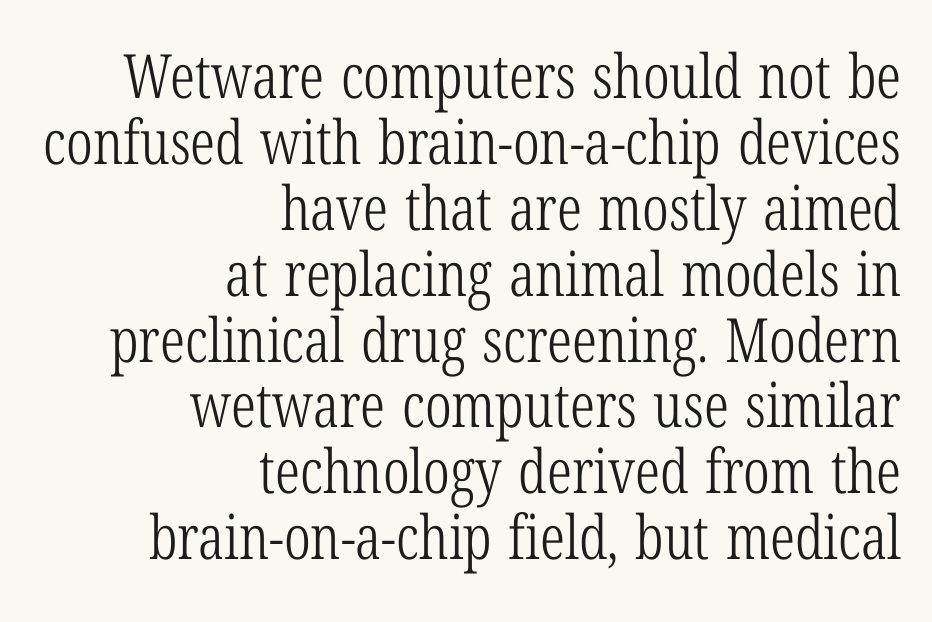
Q: Is the text bold? A: No.
Q: Is the text italic (slanted)? A: No, it is upright.
Q: Is the typeface a serif or a sans-serif typeface? A: Serif.
Q: Is the text underlined? A: No.
Q: How is the paragraph aligned? A: Right-aligned.
Q: Is the spacing between letters normal or unusually wide? A: Normal.
Q: Is the spacing between lines tight, normal or loose? A: Tight.
Q: Width (condensed, normal, or wide)? A: Condensed.
Q: Stroke contrast? A: Low.
Q: x-height? A: Medium.
Q: Monospaced? A: No.
